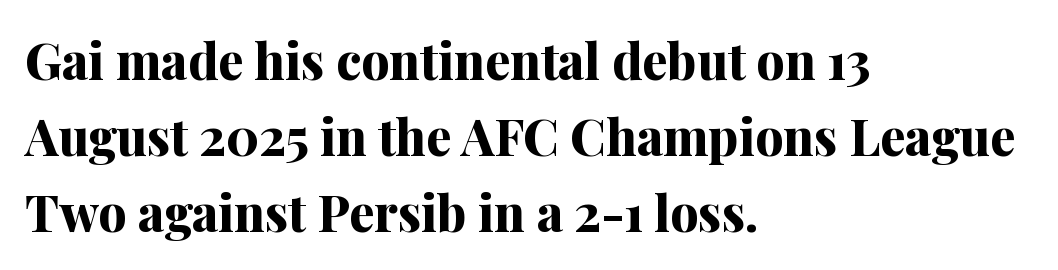
The image shows 50 px bold serif type, upright; set left-aligned, normal line spacing (1.52x), normal letter spacing, not underlined; medium stroke contrast and a medium x-height.
